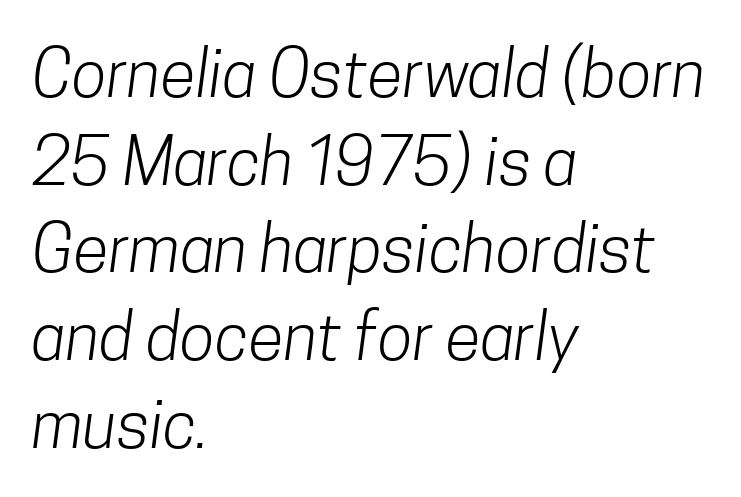
The image shows 65 px light, condensed sans-serif type; set left-aligned, normal line spacing (1.35x), normal letter spacing, not underlined; low stroke contrast and a medium x-height.
